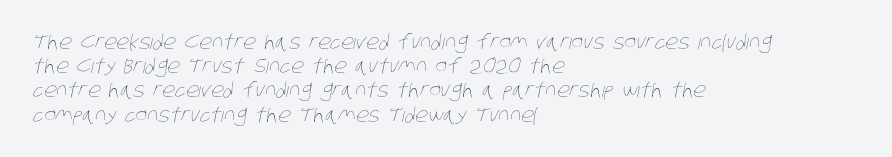
{"bold": "no", "underline": "no", "align": "left", "line_spacing_ratio": 1.21, "letter_spacing": "normal", "letter_spacing_em": 0.0, "glyph_px": 20}
